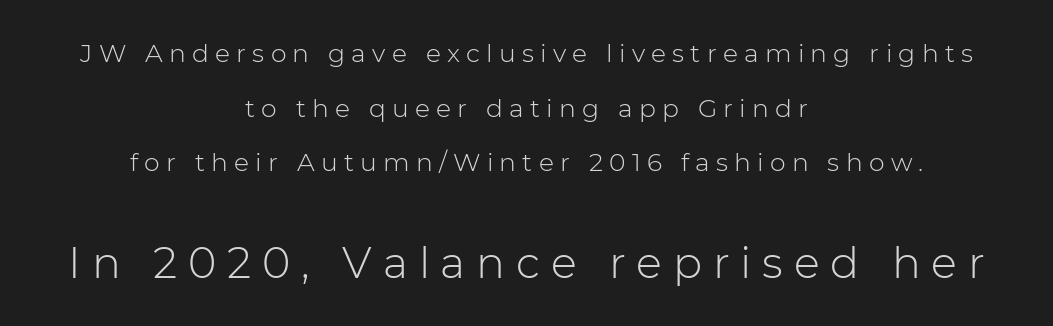
Does extra space separate the letters? Yes, quite a lot of it. The words here are not underlined. Here the designer chose a conventional face with non-uniform glyph widths. The lines in this sample share a center point and differ in where they start and stop. Counters stay open thanks to moderate or lighter strokes.
